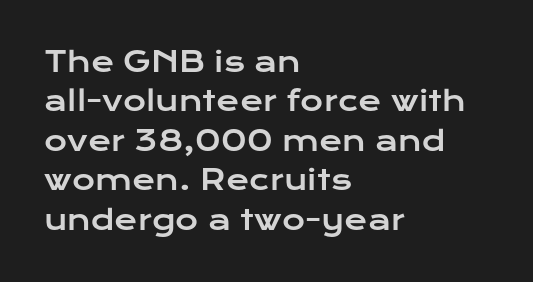
The passage shown is typed in a proportional face where columns would drift. Nothing unusual about the tracking: characters are spaced as the font intends. When letters stand straight like this, we call the style roman or upright. The rag falls on the right side of this text block. Are there feet on the stems? There aren't — it's a sans. Only glyphs here, with clear space below each row.
